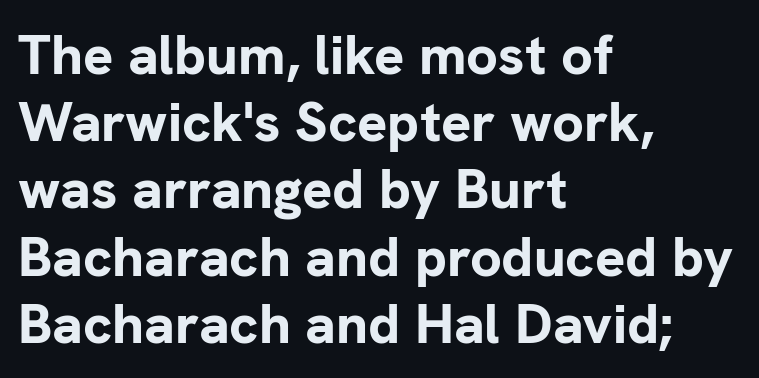
Q: Is the text bold? A: Yes.
Q: Is the text italic (slanted)? A: No, it is upright.
Q: Is the typeface a serif or a sans-serif typeface? A: Sans-serif.
Q: Is the text underlined? A: No.
Q: How is the paragraph aligned? A: Left-aligned.
Q: Is the spacing between letters normal or unusually wide? A: Normal.
Q: Width (condensed, normal, or wide)? A: Normal.
Q: Stroke contrast? A: Low.
Q: x-height? A: Medium.
Q: Monospaced? A: No.
